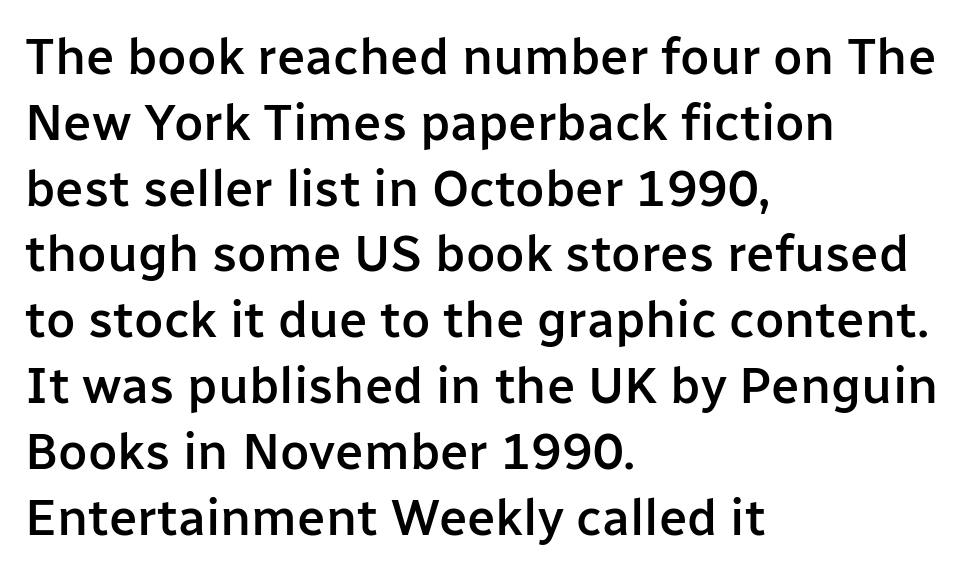
{"serif": "no", "italic": "no", "bold": "semi", "weight": "semibold", "width": "normal", "stroke_contrast": "low", "x_height": "medium", "monospaced": "no", "underline": "no", "align": "left", "line_spacing": "normal", "line_spacing_ratio": 1.29, "letter_spacing": "normal", "letter_spacing_em": 0.0, "glyph_px": 51}
